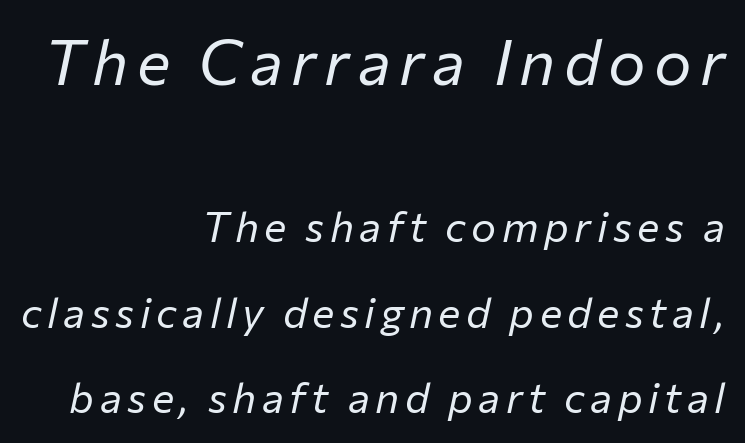
Layout note: lines flush right. Horizontal bands of white between lines are thick stripes. The lettering tilts uniformly, giving the passage an italic look. Decoration check: the copy has no underline. The earlier block is typeset at a bigger size than the later block. Varying glyph widths throughout — classic text-font behaviour.
